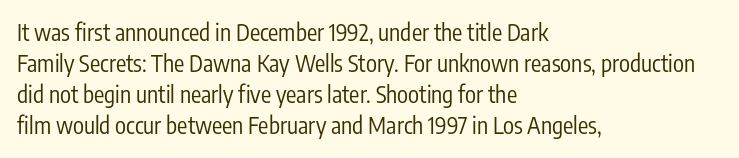
The image shows 23 px text type, upright; set left-aligned, normal line spacing (1.35x), normal letter spacing, not underlined.
